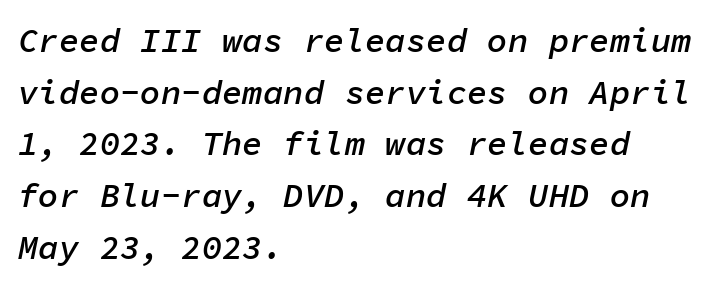
The image shows 34 px semibold type, italic (leaning right), monospaced; set left-aligned, normal line spacing (1.52x), normal letter spacing, not underlined; low stroke contrast and a medium x-height.
